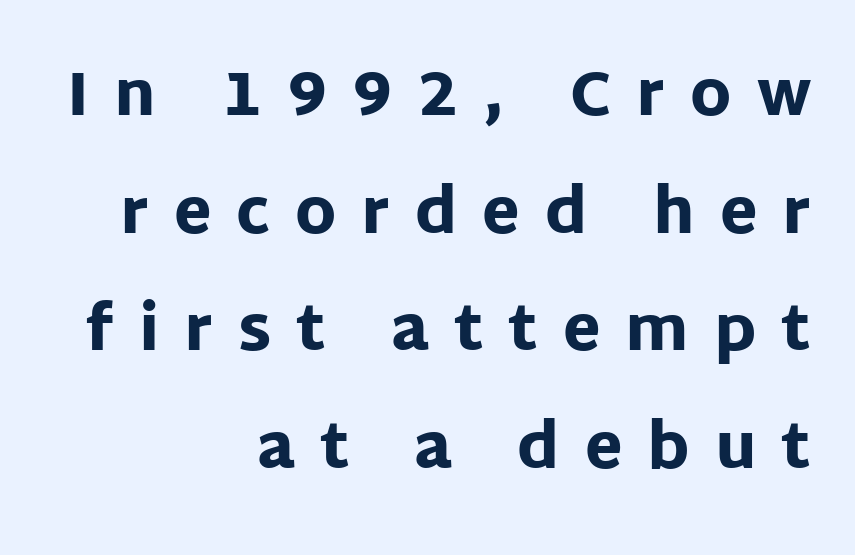
The image shows 61 px heavy sans-serif type, upright; set right-aligned, loose line spacing (1.93x), unusually wide letter spacing (+0.41 em), not underlined; low stroke contrast and a large x-height.
